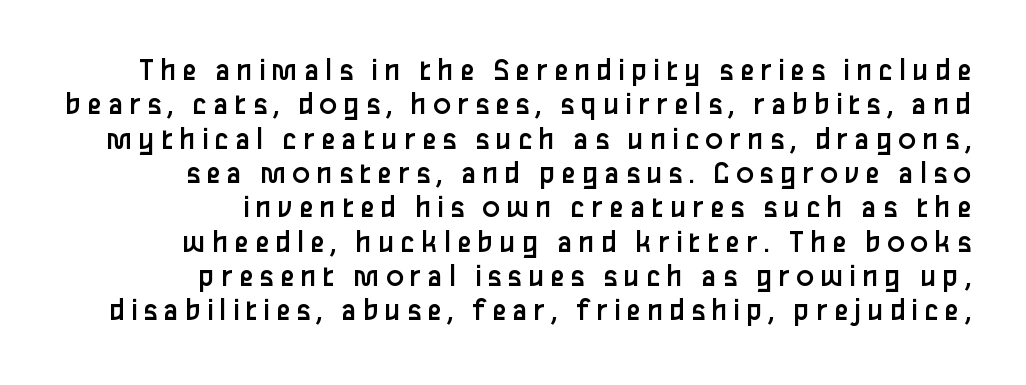
Q: Is the text bold? A: No.
Q: Is the text italic (slanted)? A: No, it is upright.
Q: Is the typeface a serif or a sans-serif typeface? A: Sans-serif.
Q: Is the text underlined? A: No.
Q: How is the paragraph aligned? A: Right-aligned.
Q: Is the spacing between lines tight, normal or loose? A: Tight.
Q: Width (condensed, normal, or wide)? A: Normal.
Q: Stroke contrast? A: Low.
Q: x-height? A: Medium.
Q: Monospaced? A: No.
